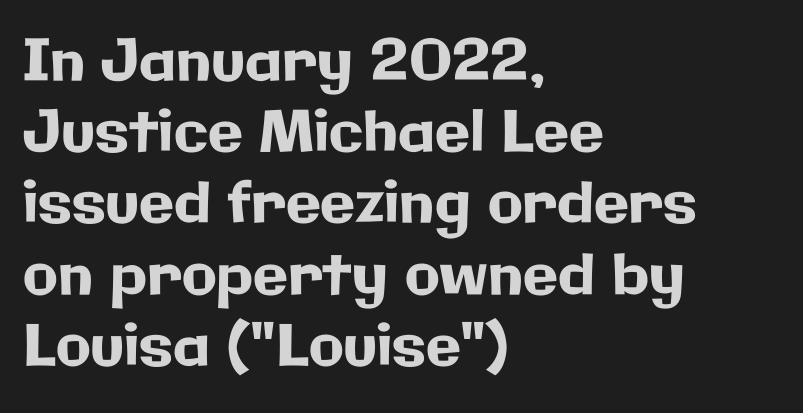
The image shows 57 px sans-serif type, upright; set left-aligned, normal line spacing (1.25x), normal letter spacing, not underlined; low stroke contrast and a medium x-height.
